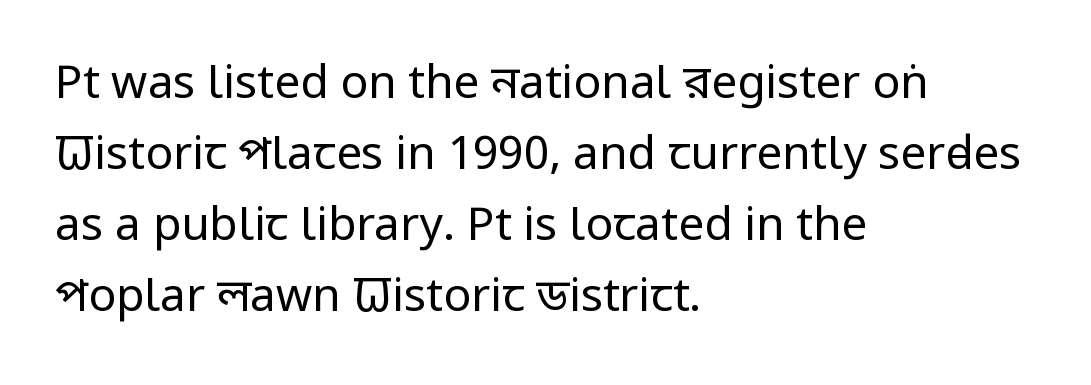
The image shows 46 px regular-weight, condensed sans-serif type, upright; set left-aligned, normal line spacing (1.54x), normal letter spacing, not underlined; low stroke contrast and a large x-height.
